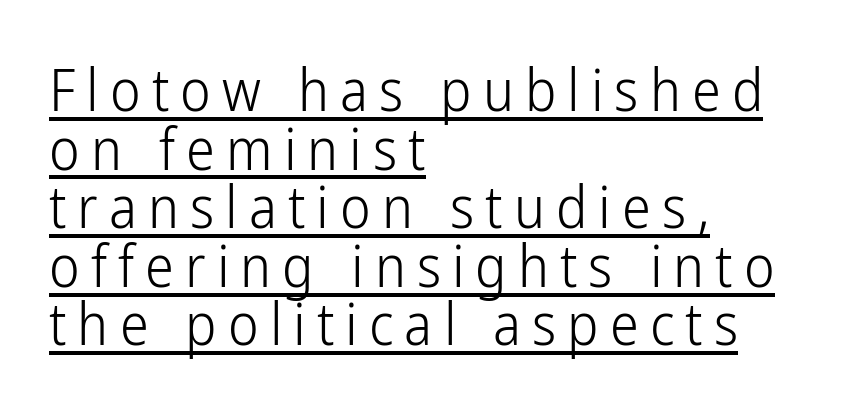
Q: Is the text bold? A: No.
Q: Is the text italic (slanted)? A: No, it is upright.
Q: Is the typeface a serif or a sans-serif typeface? A: Sans-serif.
Q: Is the text underlined? A: Yes.
Q: How is the paragraph aligned? A: Left-aligned.
Q: Is the spacing between lines tight, normal or loose? A: Tight.
Q: Width (condensed, normal, or wide)? A: Condensed.
Q: Stroke contrast? A: Low.
Q: x-height? A: Medium.
Q: Monospaced? A: No.
